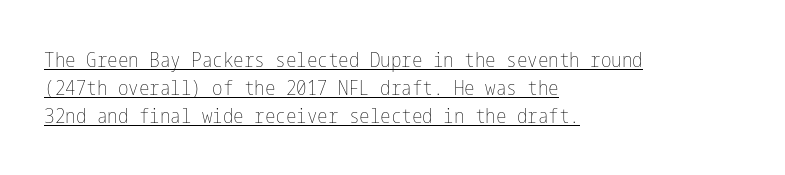
Q: Is the text bold? A: No.
Q: Is the text italic (slanted)? A: No, it is upright.
Q: Is the text underlined? A: Yes.
Q: How is the paragraph aligned? A: Left-aligned.
Q: Is the spacing between letters normal or unusually wide? A: Normal.
Q: Is the spacing between lines tight, normal or loose? A: Normal.
